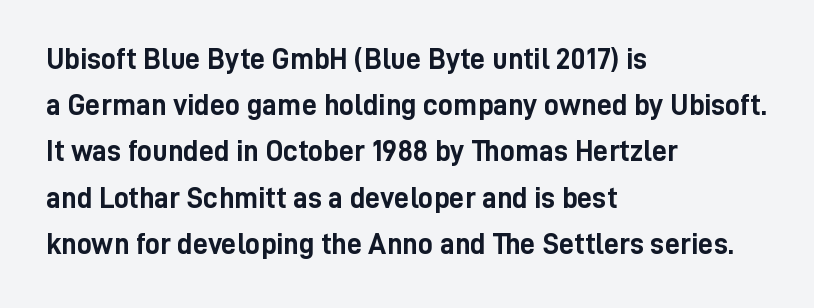
Q: Is the text bold? A: Yes.
Q: Is the text italic (slanted)? A: No, it is upright.
Q: Is the typeface a serif or a sans-serif typeface? A: Sans-serif.
Q: Is the text underlined? A: No.
Q: How is the paragraph aligned? A: Left-aligned.
Q: Is the spacing between letters normal or unusually wide? A: Normal.
Q: Is the spacing between lines tight, normal or loose? A: Normal.
Q: Width (condensed, normal, or wide)? A: Condensed.
Q: Stroke contrast? A: Low.
Q: x-height? A: Medium.
Q: Monospaced? A: No.
